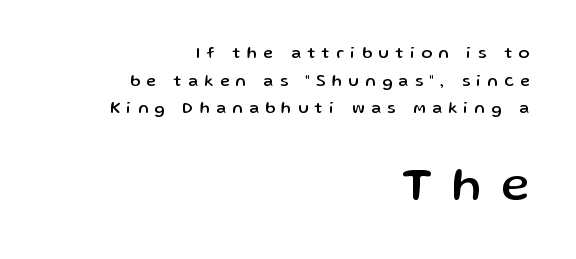
Q: Is the text italic (slanted)? A: No, it is upright.
Q: Is the typeface a serif or a sans-serif typeface? A: Sans-serif.
Q: Is the text underlined? A: No.
Q: How is the paragraph aligned? A: Right-aligned.
Q: Is the spacing between letters normal or unusually wide? A: Unusually wide.
Q: Which block of text is set in a larger size, the first (top) or the second (bottom)? A: The second (bottom) one.
Q: Width (condensed, normal, or wide)? A: Normal.
Q: Stroke contrast? A: Low.
Q: x-height? A: Medium.
Q: Monospaced? A: No.
